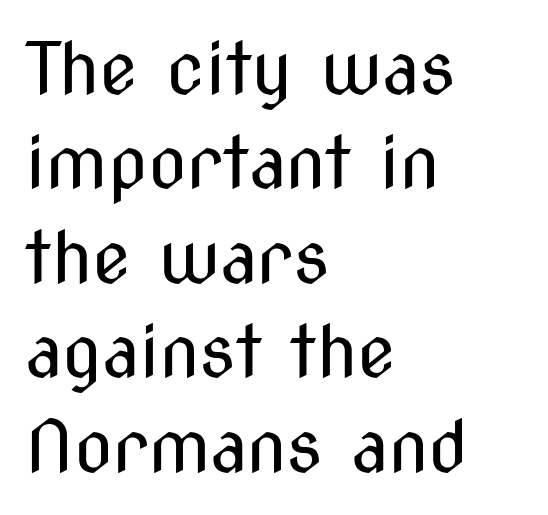
Q: Is the text bold? A: No.
Q: Is the text italic (slanted)? A: No, it is upright.
Q: Is the typeface a serif or a sans-serif typeface? A: Sans-serif.
Q: Is the text underlined? A: No.
Q: How is the paragraph aligned? A: Left-aligned.
Q: Is the spacing between letters normal or unusually wide? A: Normal.
Q: Is the spacing between lines tight, normal or loose? A: Normal.
Q: Width (condensed, normal, or wide)? A: Condensed.
Q: Stroke contrast? A: Medium.
Q: x-height? A: Medium.
Q: Monospaced? A: No.
